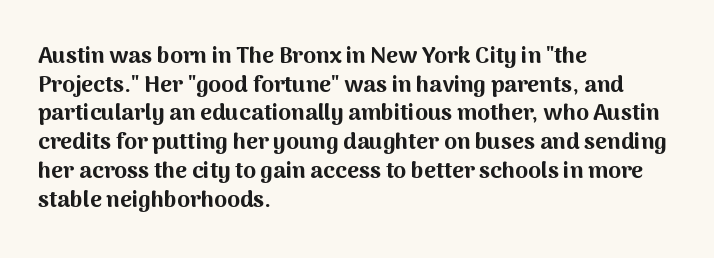
The image shows 23 px bold type, upright; set left-aligned, normal line spacing (1.25x), normal letter spacing, not underlined.
